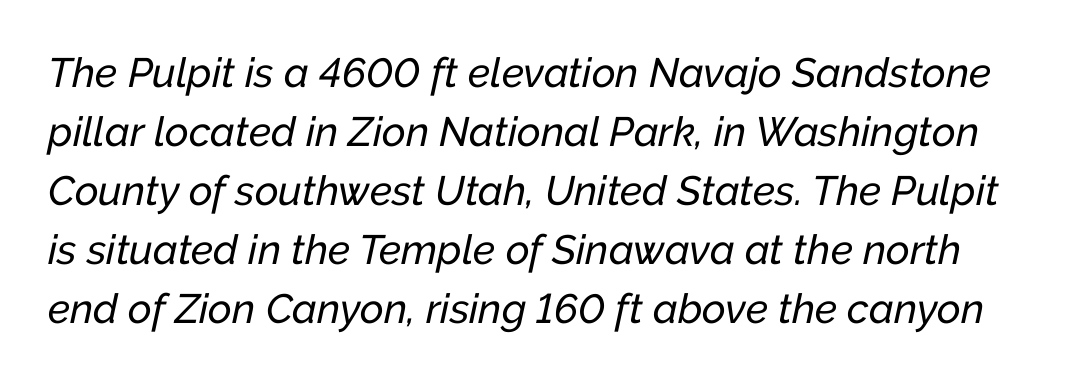
Quick note: interline space is typical. Is the letter spacing exaggerated? No — it looks like the ordinary default. Notice how the stems are inclined rather than vertical — that's the hallmark of italics. Each letter keeps its own natural width here, so spacing adapts to shape. The strip under each line holds only bare page.
